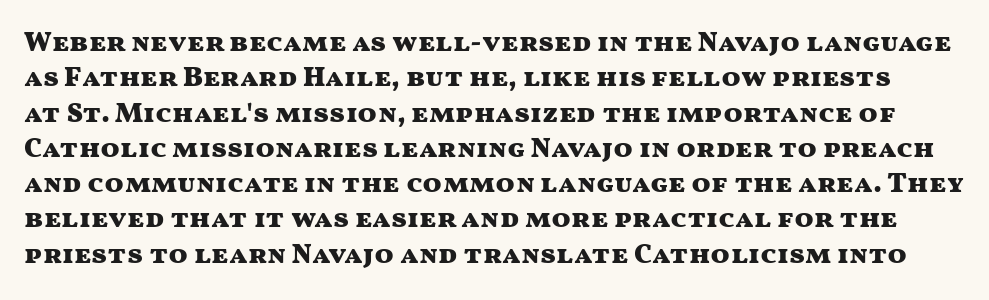
Quick note: underline off. The face used here is a sans, in the tradition of grotesques and geometrics. What's the leading like? Ordinary, nothing unusual. Looks like regular typesetting: each glyph gets only the width it needs.
